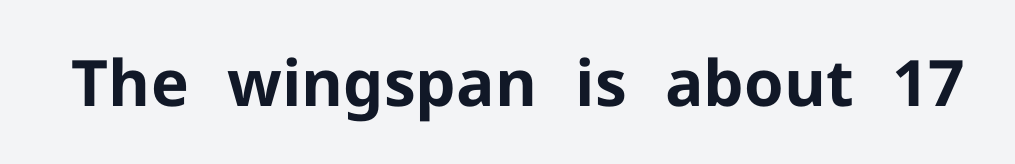
Q: Is the text bold? A: Yes.
Q: Is the text italic (slanted)? A: No, it is upright.
Q: Is the typeface a serif or a sans-serif typeface? A: Sans-serif.
Q: Is the text underlined? A: No.
Q: Is the spacing between letters normal or unusually wide? A: Normal.
Q: Width (condensed, normal, or wide)? A: Normal.
Q: Stroke contrast? A: Low.
Q: x-height? A: Medium.
Q: Monospaced? A: No.
